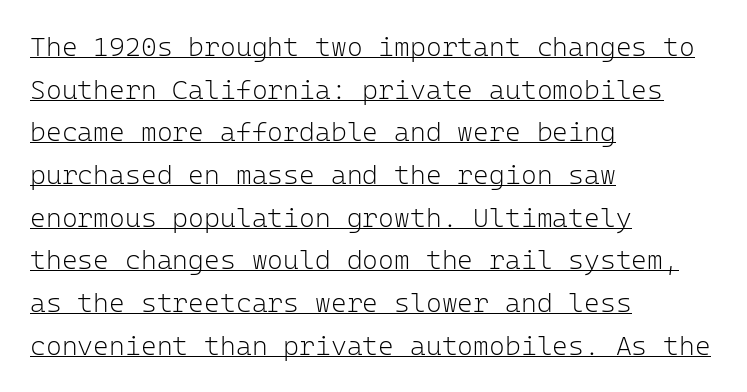
Q: Is the text bold? A: No.
Q: Is the text italic (slanted)? A: No, it is upright.
Q: Is the text underlined? A: Yes.
Q: How is the paragraph aligned? A: Left-aligned.
Q: Is the spacing between letters normal or unusually wide? A: Normal.
Q: Is the spacing between lines tight, normal or loose? A: Normal.
